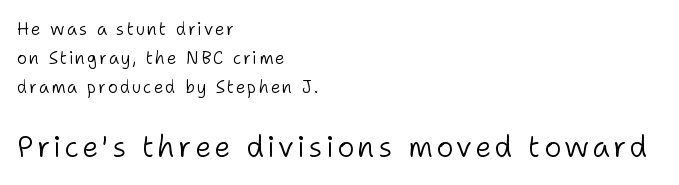
{"serif": "no", "italic": "no", "bold": "no", "weight": "light", "width": "normal", "stroke_contrast": "low", "x_height": "medium", "monospaced": "no", "underline": "no", "align": "left", "line_spacing_ratio": 1.71, "larger_block": "second", "size_ratio": 1.71, "glyph_px": 29}
